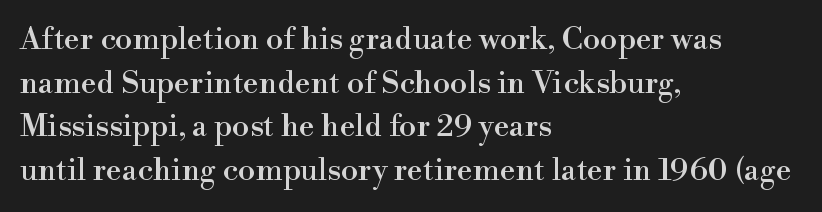
Varying glyph widths throughout — classic text-font behaviour. The zone under the glyphs is completely vacant. This is serif lettering, the kind often seen in printed books. Summary of vertical rhythm: regular, with standard interline spacing.
